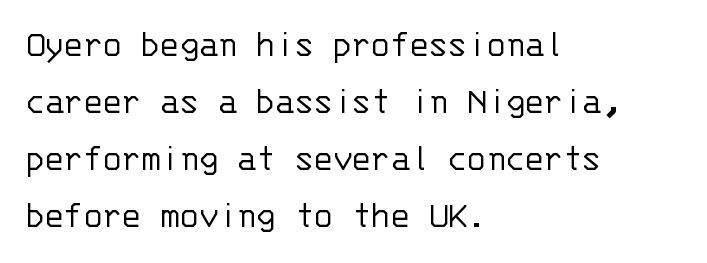
Nothing sits at the stroke ends, so this counts as sans-serif. Rule under the text: the space is simply empty. The lines are quadded left. Students, observe: this is what conventionally led text looks like. Weight: regular or lighter.
